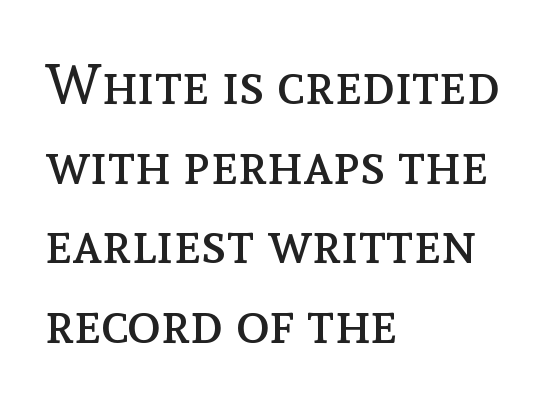
The image shows 56 px regular-weight type, upright; set left-aligned, normal line spacing (1.42x), normal letter spacing, not underlined; a medium x-height.
